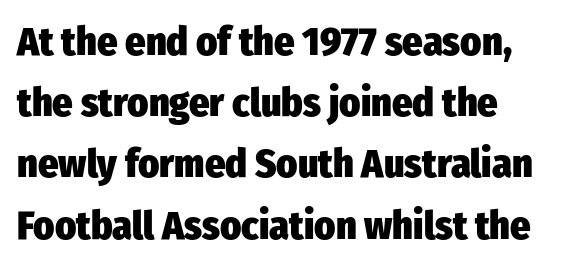
The image shows 40 px heavy, condensed sans-serif type, upright; set left-aligned, normal line spacing (1.53x), normal letter spacing, not underlined; low stroke contrast and a medium x-height.
